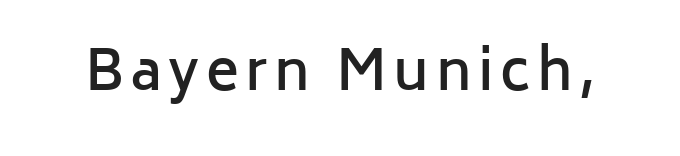
Q: Is the text bold? A: Semi-bold.
Q: Is the text italic (slanted)? A: No, it is upright.
Q: Is the typeface a serif or a sans-serif typeface? A: Sans-serif.
Q: Is the text underlined? A: No.
Q: Width (condensed, normal, or wide)? A: Normal.
Q: Stroke contrast? A: Low.
Q: x-height? A: Medium.
Q: Monospaced? A: No.
